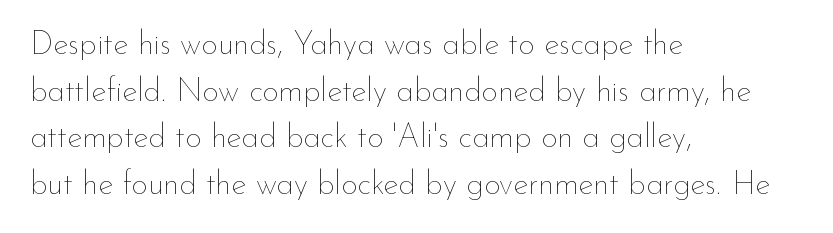
{"italic": "no", "bold": "no", "weight": "thin", "width": "normal", "stroke_contrast": "low", "x_height": "small", "monospaced": "no", "underline": "no", "align": "left", "line_spacing": "normal", "line_spacing_ratio": 1.46, "letter_spacing": "normal", "letter_spacing_em": 0.0, "glyph_px": 32}
